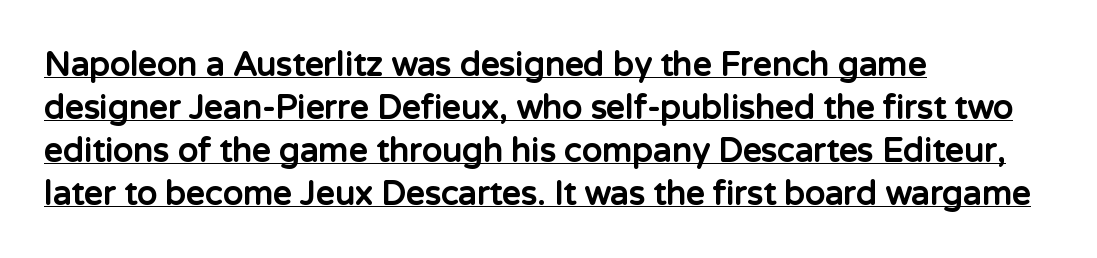
{"serif": "no", "italic": "no", "bold": "yes", "weight": "bold", "width": "normal", "stroke_contrast": "low", "x_height": "medium", "monospaced": "no", "underline": "yes", "align": "left", "line_spacing": "normal", "line_spacing_ratio": 1.3, "letter_spacing": "normal", "letter_spacing_em": 0.0, "glyph_px": 33}
